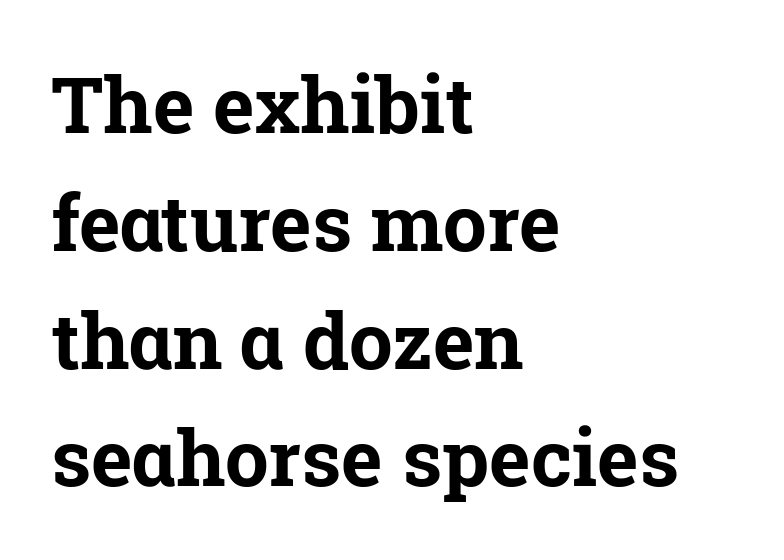
Posture: straight, roman, zero tilt. Glyph-to-glyph distance matches everyday printed text. The space between consecutive lines is moderate. Does the copy run flush right? No — it runs flush left.
